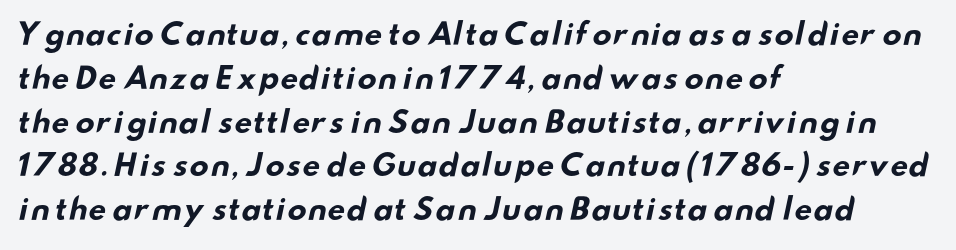
Q: Is the text bold? A: Yes.
Q: Is the typeface a serif or a sans-serif typeface? A: Sans-serif.
Q: Is the text underlined? A: No.
Q: How is the paragraph aligned? A: Left-aligned.
Q: Is the spacing between letters normal or unusually wide? A: Normal.
Q: Is the spacing between lines tight, normal or loose? A: Normal.
Q: Width (condensed, normal, or wide)? A: Wide.
Q: Stroke contrast? A: Low.
Q: x-height? A: Small.
Q: Monospaced? A: No.
